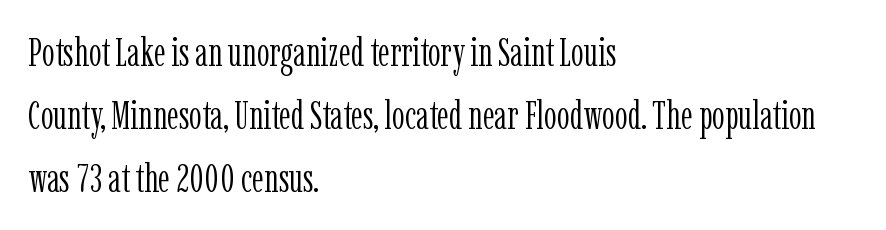
{"serif": "yes", "italic": "no", "bold": "no", "weight": "light", "width": "condensed", "stroke_contrast": "low", "x_height": "medium", "monospaced": "no", "underline": "no", "align": "left", "line_spacing": "normal", "line_spacing_ratio": 1.57, "letter_spacing": "normal", "letter_spacing_em": 0.0, "glyph_px": 40}
